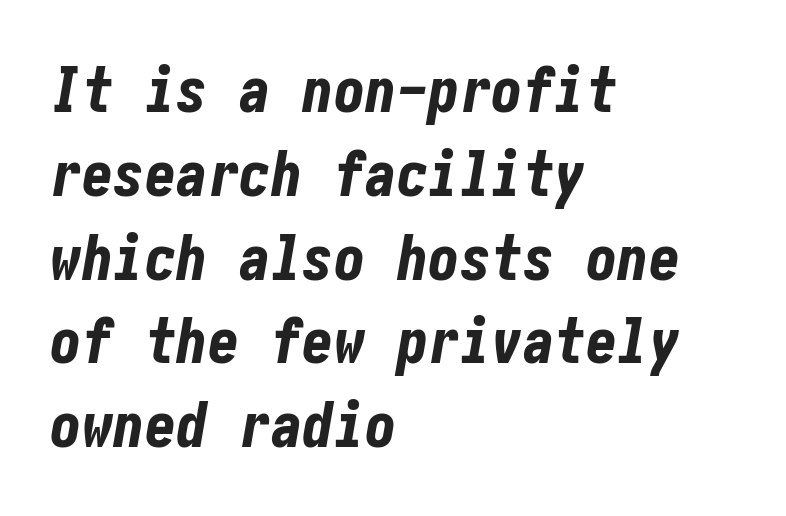
Q: Is the text bold? A: Yes.
Q: Is the text italic (slanted)? A: Yes, it leans right by about 10 degrees.
Q: Is the text underlined? A: No.
Q: How is the paragraph aligned? A: Left-aligned.
Q: Is the spacing between letters normal or unusually wide? A: Normal.
Q: Is the spacing between lines tight, normal or loose? A: Normal.
Q: Width (condensed, normal, or wide)? A: Condensed.
Q: Stroke contrast? A: Low.
Q: x-height? A: Medium.
